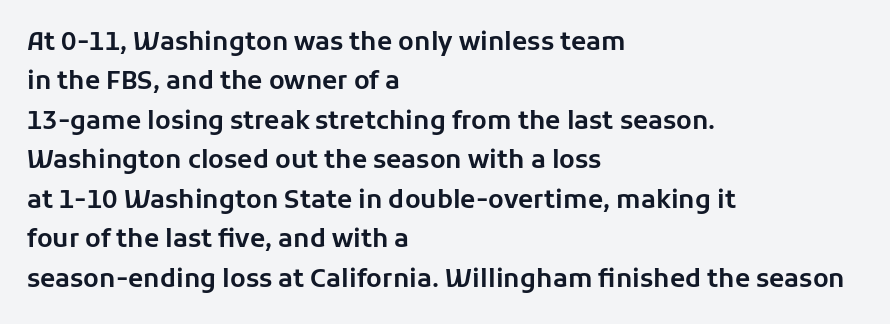
Q: Is the text italic (slanted)? A: No, it is upright.
Q: Is the text underlined? A: No.
Q: How is the paragraph aligned? A: Left-aligned.
Q: Is the spacing between letters normal or unusually wide? A: Normal.
Q: Is the spacing between lines tight, normal or loose? A: Normal.
